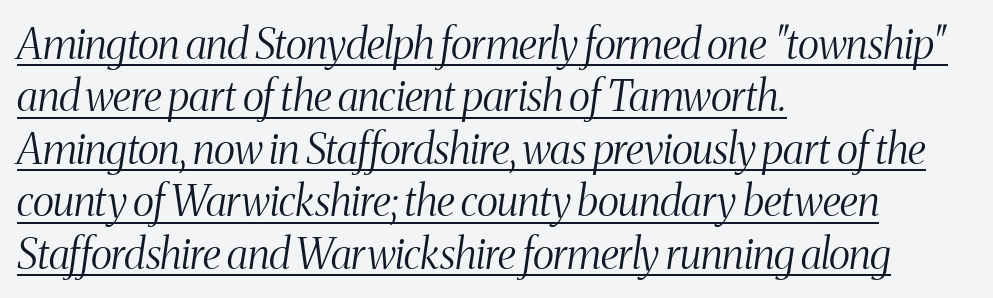
This rendering leaves character spacing at its baseline value. Is there an underline? Yes — a line sits under the letters. What's the leading like? Ordinary, nothing unusual. Character widths vary here, with narrow letters taking less room than wide ones. These lines were composed using italics.
